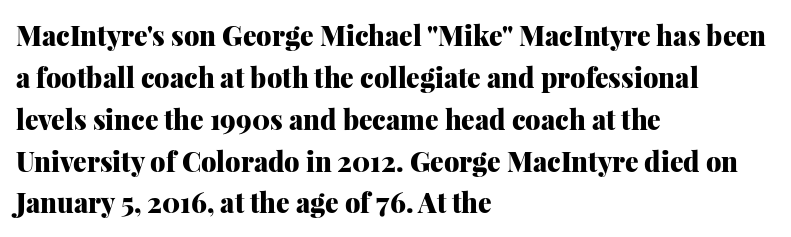
Q: Is the text bold? A: Yes.
Q: Is the text italic (slanted)? A: No, it is upright.
Q: Is the text underlined? A: No.
Q: How is the paragraph aligned? A: Left-aligned.
Q: Is the spacing between letters normal or unusually wide? A: Normal.
Q: Is the spacing between lines tight, normal or loose? A: Normal.
